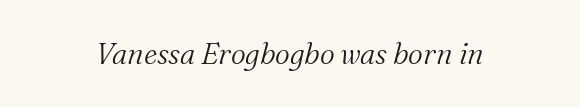
{"serif": "yes", "italic": "yes", "lean": "right", "slant_degrees": 16, "bold": "no", "weight": "light", "width": "normal", "stroke_contrast": "medium", "x_height": "medium", "monospaced": "no", "underline": "no", "letter_spacing": "normal", "letter_spacing_em": 0.0, "glyph_px": 29}
